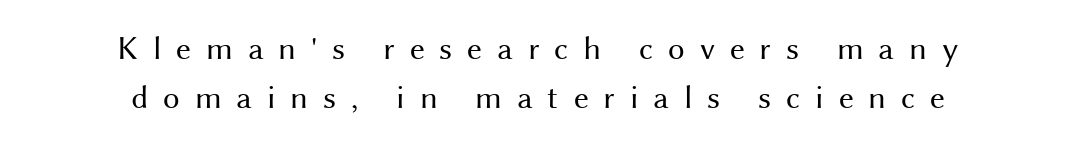
{"serif": "no", "italic": "no", "bold": "no", "weight": "regular", "width": "normal", "stroke_contrast": "medium", "x_height": "medium", "monospaced": "no", "underline": "no", "align": "center", "line_spacing": "normal", "line_spacing_ratio": 1.5, "letter_spacing": "wide", "letter_spacing_em": 0.45, "glyph_px": 33}
